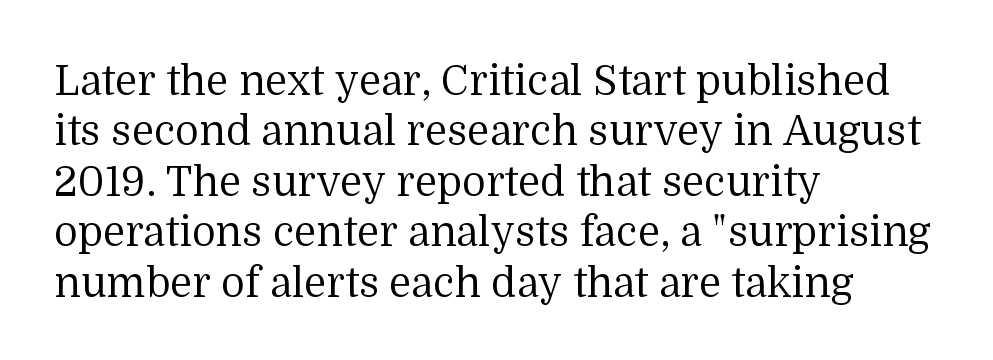
{"serif": "yes", "italic": "no", "bold": "no", "weight": "regular", "width": "normal", "stroke_contrast": "medium", "x_height": "medium", "monospaced": "no", "underline": "no", "align": "left", "line_spacing_ratio": 1.23, "letter_spacing": "normal", "letter_spacing_em": 0.0, "glyph_px": 41}
